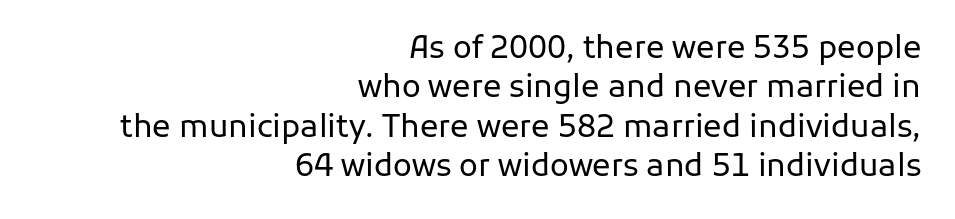
The image shows 31 px regular-weight sans-serif type, upright; set right-aligned, normal line spacing (1.27x), normal letter spacing, not underlined; low stroke contrast and a medium x-height.
